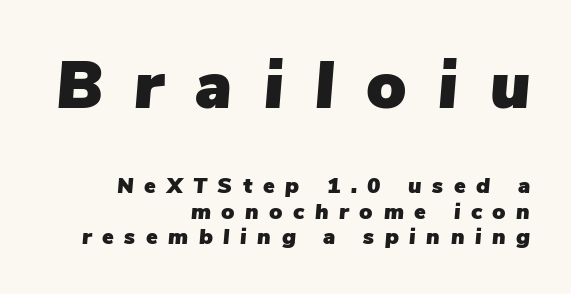
The image shows 66 px text type, italic (leaning right); set right-aligned, line spacing 1.16x, unusually wide letter spacing (+0.48 em), not underlined; the first (top) block is 3.0x larger; low stroke contrast and a medium x-height.
